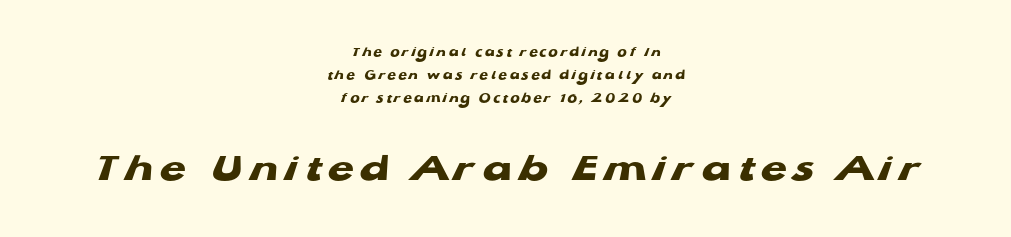
Q: Is the text bold? A: Yes.
Q: Is the typeface a serif or a sans-serif typeface? A: Sans-serif.
Q: Is the text underlined? A: No.
Q: How is the paragraph aligned? A: Centered.
Q: Is the spacing between lines tight, normal or loose? A: Normal.
Q: Which block of text is set in a larger size, the first (top) or the second (bottom)? A: The second (bottom) one.
Q: Width (condensed, normal, or wide)? A: Wide.
Q: Stroke contrast? A: Low.
Q: x-height? A: Medium.
Q: Monospaced? A: No.
